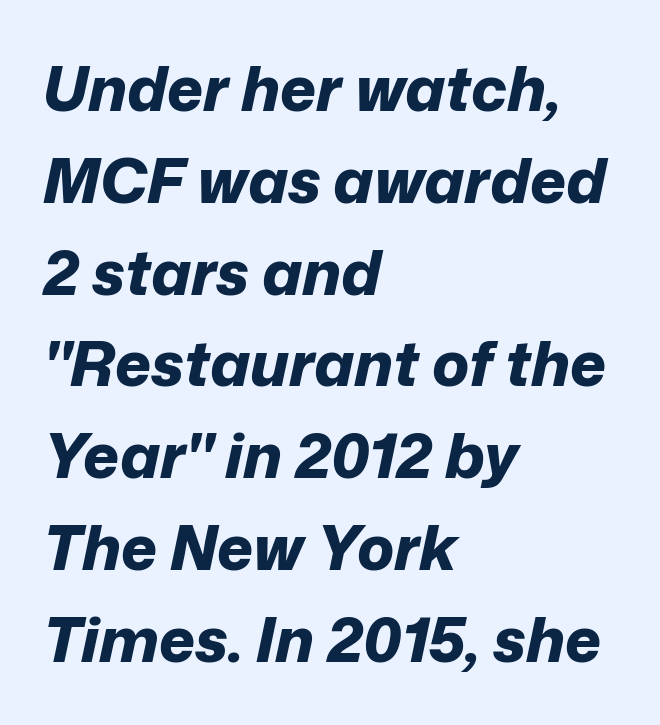
{"italic": "yes", "lean": "right", "slant_degrees": 12, "bold": "yes", "weight": "bold", "width": "normal", "stroke_contrast": "low", "x_height": "medium", "monospaced": "no", "underline": "no", "align": "left", "line_spacing": "normal", "line_spacing_ratio": 1.48, "letter_spacing": "normal", "letter_spacing_em": 0.0, "glyph_px": 62}
